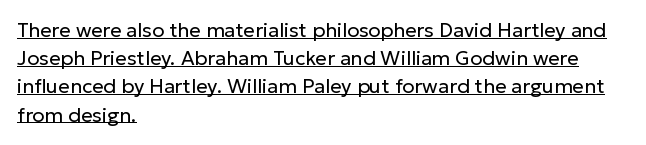
Ordinary non-slanted type is in use. These lines keep a tight, regular rhythm from letter to letter. Every row of glyphs begins at an identical x-position on the left. Heft: none added — not bold. A typographer would call this underscored text. Summary of vertical rhythm: regular, with standard interline spacing.
